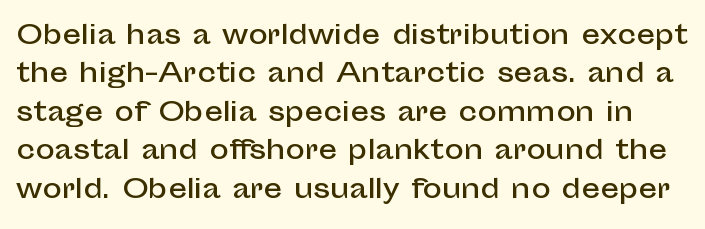
The font's upright variant was chosen for this text. The words here are not underlined. Whoever set this chose a conventional vertical rhythm. The horizontal fit of the characters is conventional and even.
